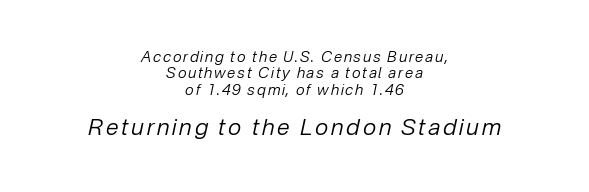
Q: Is the text bold? A: No.
Q: Is the text italic (slanted)? A: Yes, it leans right by about 12 degrees.
Q: Is the text underlined? A: No.
Q: How is the paragraph aligned? A: Centered.
Q: Is the spacing between lines tight, normal or loose? A: Tight.
Q: Which block of text is set in a larger size, the first (top) or the second (bottom)? A: The second (bottom) one.
